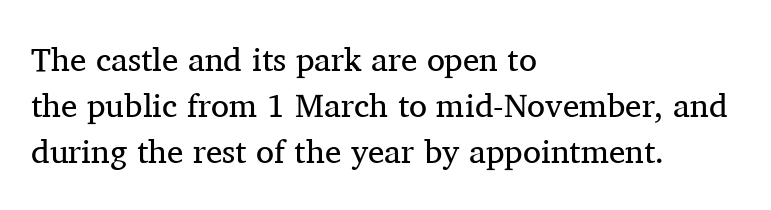
Caption: standard tracking, unaltered. A clean baseline with only descenders dipping below it. A typesetter would mark this as roman, not italic. Stem width sits at or under what a default text font uses. The text block is weighted toward the left margin, trailing off unevenly rightward.
